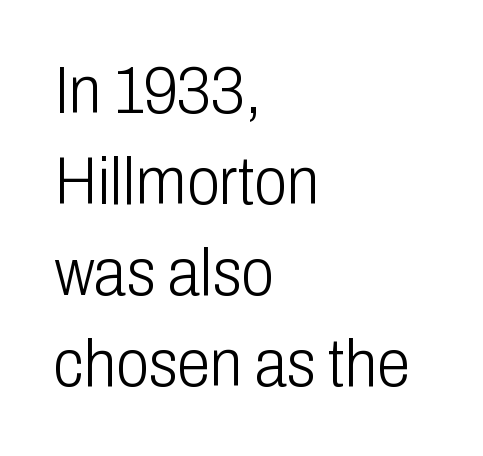
Bare-footed words on every line. A typesetter would call this leading conventional body-copy spacing. Rendered with straight, roman letterforms. Unbolded letterforms with no extra heft.
